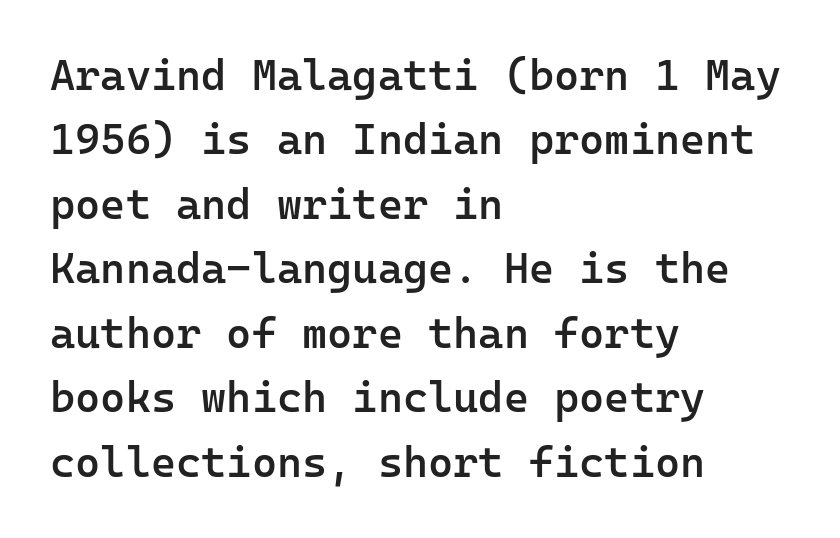
This sample uses plain, unmodified letter spacing. Underlining? Definitely not there. Spacing verdict: monospaced, one width for all characters. Whoever set this chose a conventional vertical rhythm. Check where the strokes stop: nothing finishes them off — pure sans. The paragraph has a hard left edge and a soft right edge.
